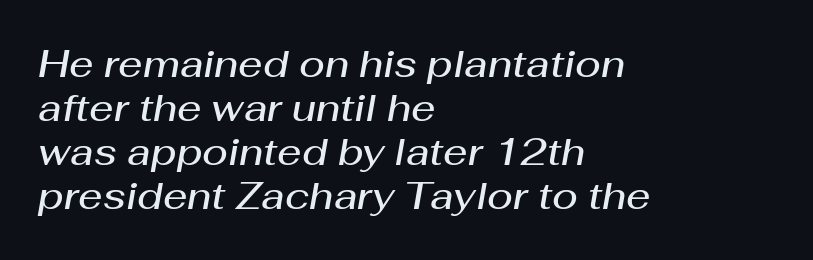
The image shows 38 px semibold type, italic (leaning right); set left-aligned, line spacing 1.16x, normal letter spacing, not underlined; medium stroke contrast and a medium x-height.
